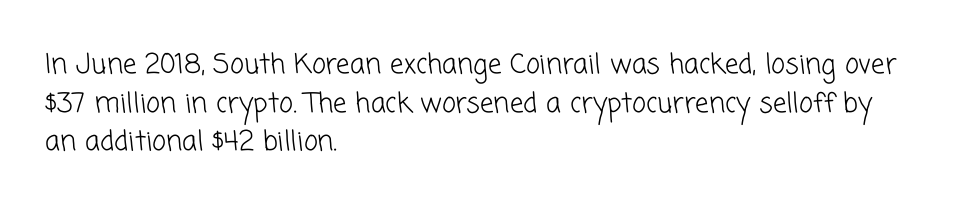
{"bold": "no", "underline": "no", "align": "left", "line_spacing": "normal", "line_spacing_ratio": 1.43, "letter_spacing": "normal", "letter_spacing_em": 0.0, "glyph_px": 27}
